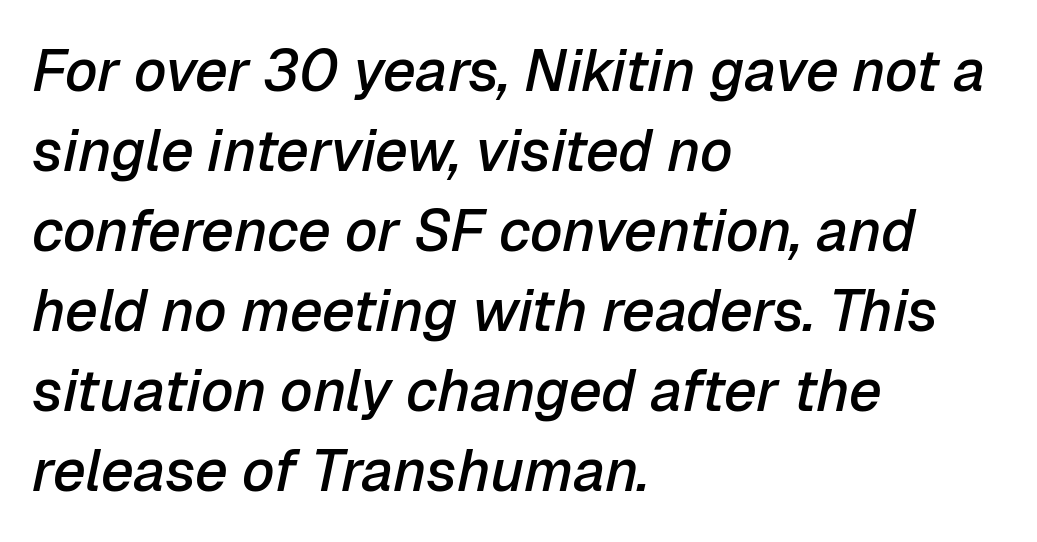
The image shows 58 px semibold type, italic (leaning right); set left-aligned, normal line spacing (1.38x), normal letter spacing, not underlined; low stroke contrast and a medium x-height.
